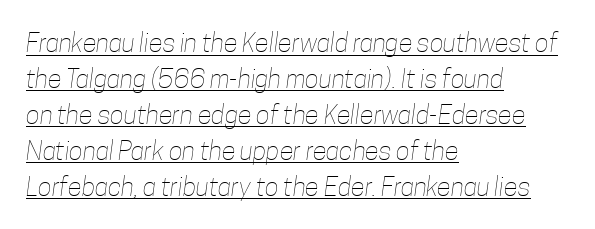
{"bold": "no", "underline": "yes", "align": "left", "line_spacing": "normal", "line_spacing_ratio": 1.38, "letter_spacing": "normal", "letter_spacing_em": 0.0, "glyph_px": 26}
